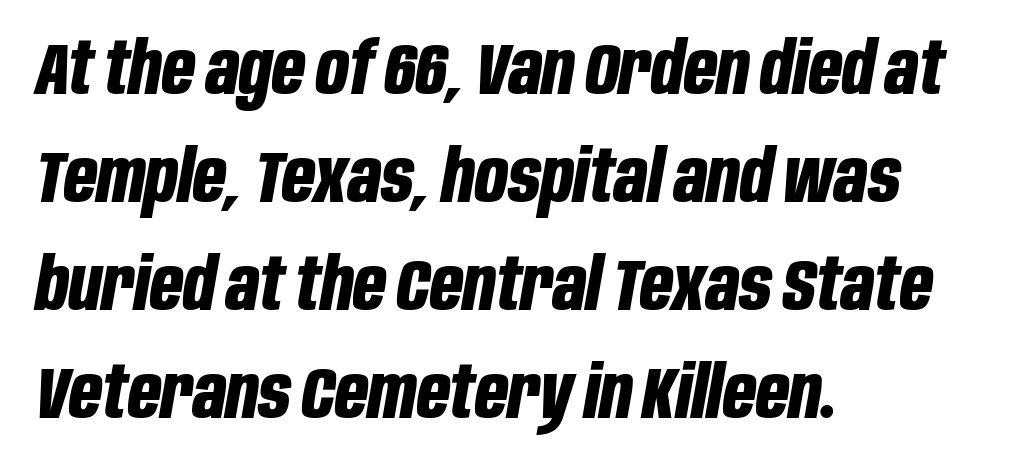
{"italic": "yes", "lean": "right", "slant_degrees": 10, "bold": "yes", "weight": "bold", "width": "condensed", "stroke_contrast": "low", "x_height": "large", "monospaced": "no", "underline": "no", "align": "left", "line_spacing": "normal", "line_spacing_ratio": 1.5, "letter_spacing": "normal", "letter_spacing_em": 0.0, "glyph_px": 72}
